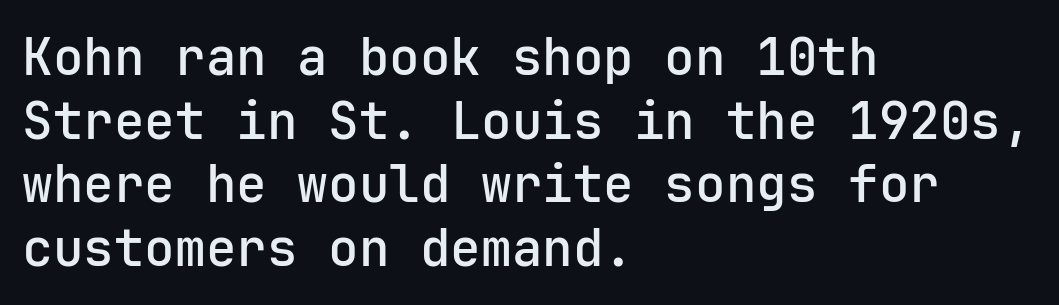
The image shows 51 px sans-serif type, upright, monospaced; set left-aligned, normal line spacing (1.25x), normal letter spacing, not underlined; low stroke contrast and a medium x-height.
